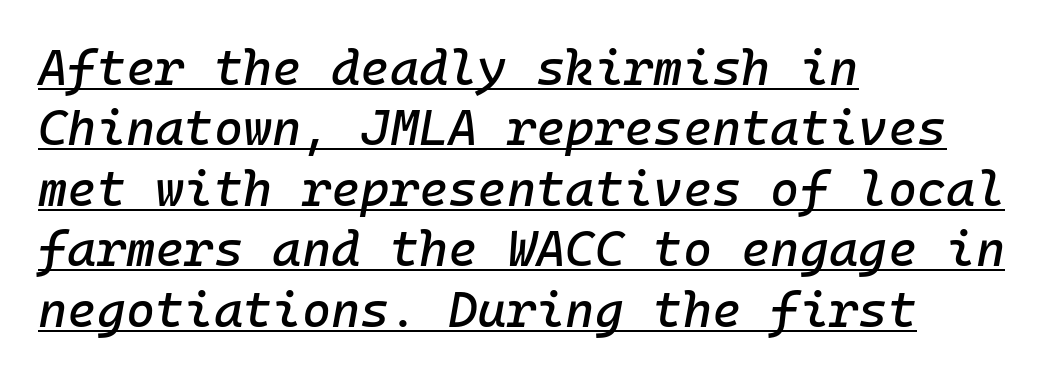
Underlined type. Each word holds together tightly as a unit, with standard inter-letter gaps. The rendering applies a slant to the glyphs. Left-aligned paragraph, ragged on the right.
